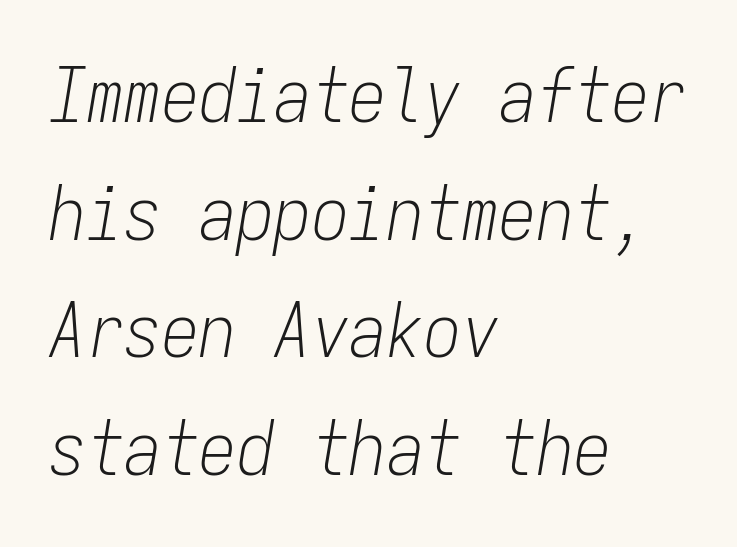
Q: Is the text bold? A: No.
Q: Is the text italic (slanted)? A: Yes, it leans right by about 9 degrees.
Q: Is the text underlined? A: No.
Q: How is the paragraph aligned? A: Left-aligned.
Q: Is the spacing between letters normal or unusually wide? A: Normal.
Q: Is the spacing between lines tight, normal or loose? A: Normal.
Q: Width (condensed, normal, or wide)? A: Condensed.
Q: Stroke contrast? A: Low.
Q: x-height? A: Medium.
Q: Monospaced? A: Yes.
